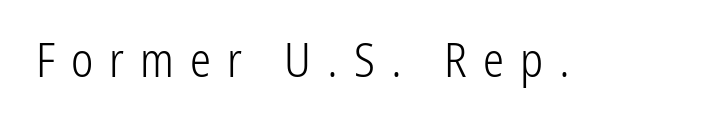
The strokes are not fattened; the text isn't bold. A typesetter would call this proportional, since set widths differ per character. The area under the type is left untouched. Designer's note — italics off, roman on. Words appear elongated and porous because spacing is wide. Note: no serifs on the glyphs.
